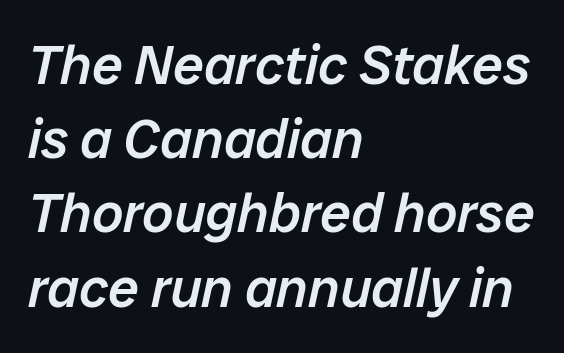
A somewhat darkened texture: the type is semibold rather than bold. Glance below the letters and you will spot only blank space. The lines are quadded left. Tall strokes in this sample are angled rather than plumb. Here the designer chose a conventional face with non-uniform glyph widths. Here the glyphs are tracked normally, forming tight word shapes.
